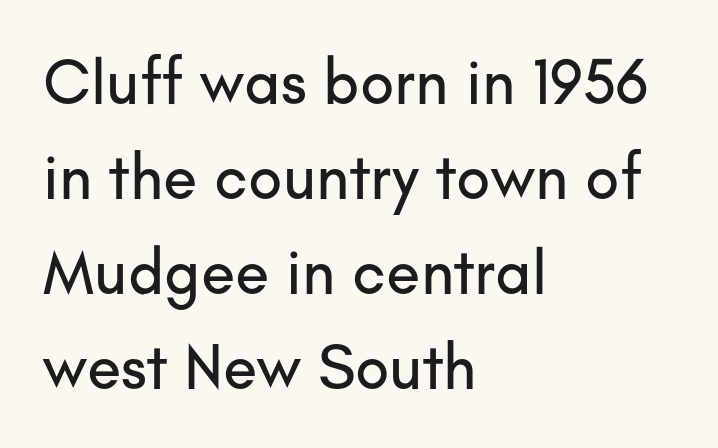
The image shows 63 px sans-serif type, upright; set left-aligned, normal line spacing (1.51x), normal letter spacing, not underlined; low stroke contrast and a small x-height.
